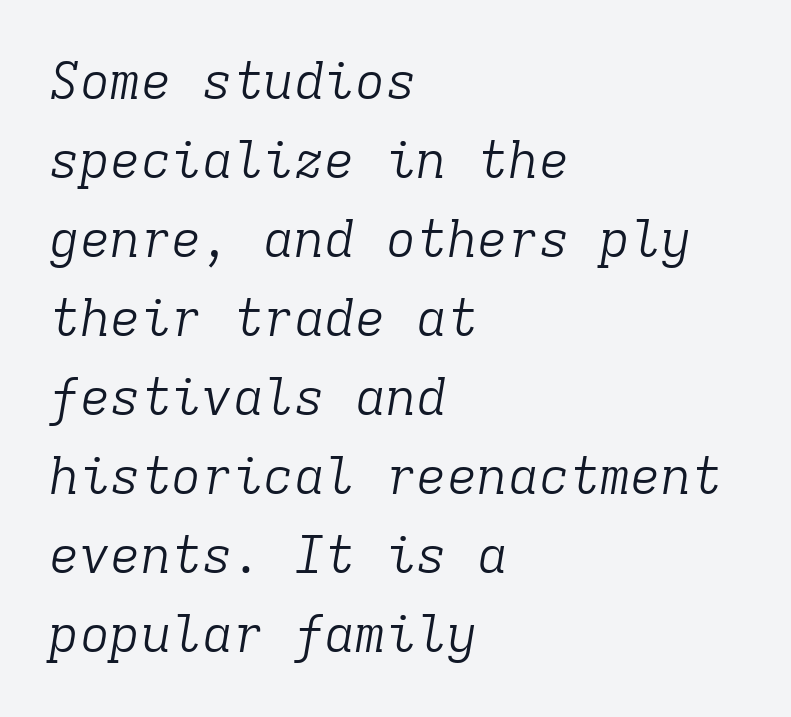
The image shows 51 px light serif type, italic (leaning right), monospaced; set left-aligned, normal line spacing (1.55x), normal letter spacing, not underlined; low stroke contrast and a medium x-height.
